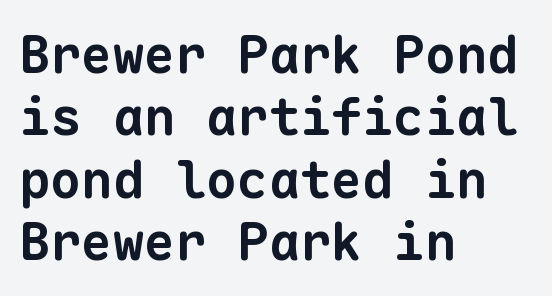
{"serif": "no", "bold": "yes", "weight": "bold", "width": "normal", "stroke_contrast": "low", "x_height": "medium", "monospaced": "yes", "underline": "no", "align": "left", "line_spacing_ratio": 1.2, "letter_spacing": "normal", "letter_spacing_em": 0.0, "glyph_px": 52}
